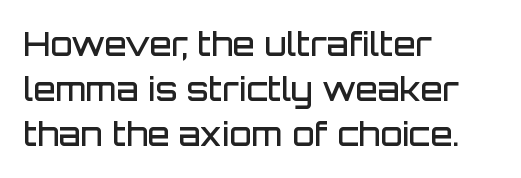
{"serif": "no", "italic": "no", "bold": "semi", "weight": "semibold", "width": "normal", "stroke_contrast": "low", "x_height": "large", "monospaced": "no", "underline": "no", "align": "left", "line_spacing": "normal", "line_spacing_ratio": 1.41, "letter_spacing": "normal", "letter_spacing_em": 0.0, "glyph_px": 32}
